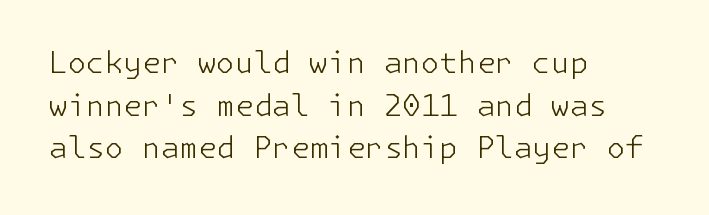
Q: Is the text bold? A: No.
Q: Is the text italic (slanted)? A: No, it is upright.
Q: Is the typeface a serif or a sans-serif typeface? A: Sans-serif.
Q: Is the text underlined? A: No.
Q: How is the paragraph aligned? A: Left-aligned.
Q: Is the spacing between letters normal or unusually wide? A: Normal.
Q: Is the spacing between lines tight, normal or loose? A: Normal.
Q: Width (condensed, normal, or wide)? A: Normal.
Q: Stroke contrast? A: Low.
Q: x-height? A: Medium.
